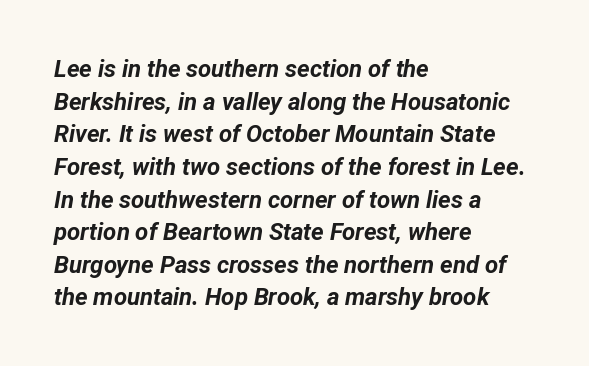
The rag falls on the right side of this text block. This rendering leaves character spacing at its baseline value. Style check: oblique. Heft: maximum for text — a bold. The glyphs are unaccompanied by any horizontal stroke below them.
